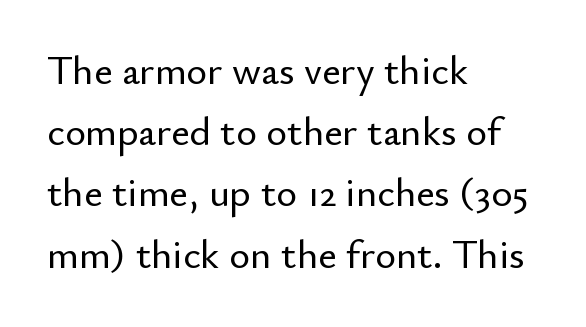
The image shows 40 px sans-serif type, upright; set left-aligned, normal line spacing (1.53x), normal letter spacing, not underlined; low stroke contrast and a small x-height.
